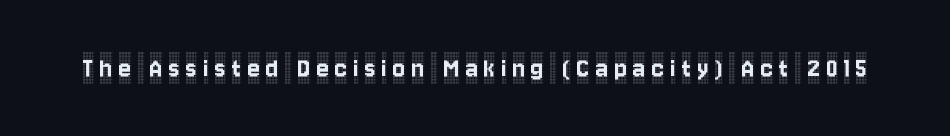
Q: Is the text italic (slanted)? A: No, it is upright.
Q: Is the typeface a serif or a sans-serif typeface? A: Serif.
Q: Is the text underlined? A: No.
Q: Is the spacing between letters normal or unusually wide? A: Unusually wide.
Q: Width (condensed, normal, or wide)? A: Condensed.
Q: x-height? A: Large.
Q: Monospaced? A: No.
